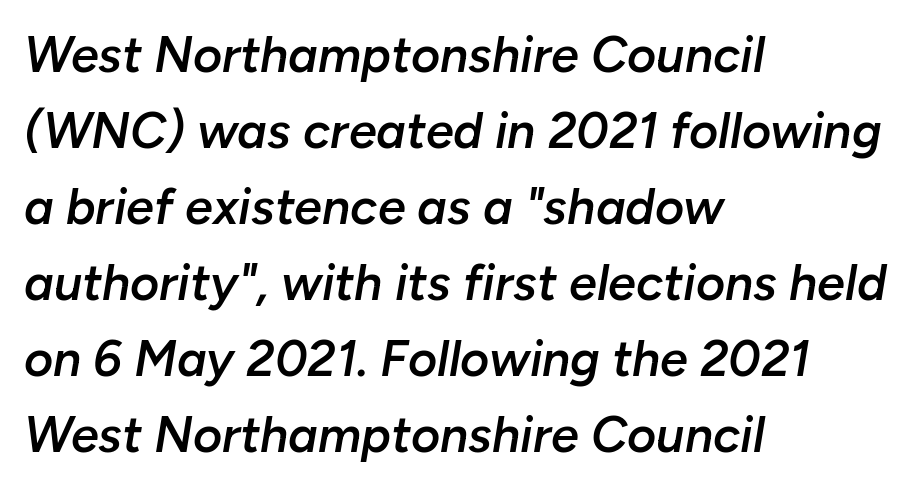
{"italic": "yes", "lean": "right", "slant_degrees": 10, "bold": "semi", "weight": "semibold", "width": "normal", "stroke_contrast": "low", "x_height": "medium", "monospaced": "no", "underline": "no", "align": "left", "line_spacing": "normal", "line_spacing_ratio": 1.52, "letter_spacing": "normal", "letter_spacing_em": 0.0, "glyph_px": 50}
